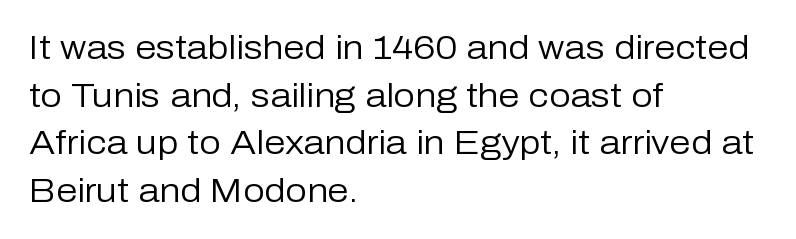
Q: Is the text bold? A: No.
Q: Is the text italic (slanted)? A: No, it is upright.
Q: Is the typeface a serif or a sans-serif typeface? A: Sans-serif.
Q: Is the text underlined? A: No.
Q: How is the paragraph aligned? A: Left-aligned.
Q: Is the spacing between letters normal or unusually wide? A: Normal.
Q: Is the spacing between lines tight, normal or loose? A: Normal.
Q: Width (condensed, normal, or wide)? A: Normal.
Q: Stroke contrast? A: Low.
Q: x-height? A: Medium.
Q: Monospaced? A: No.
